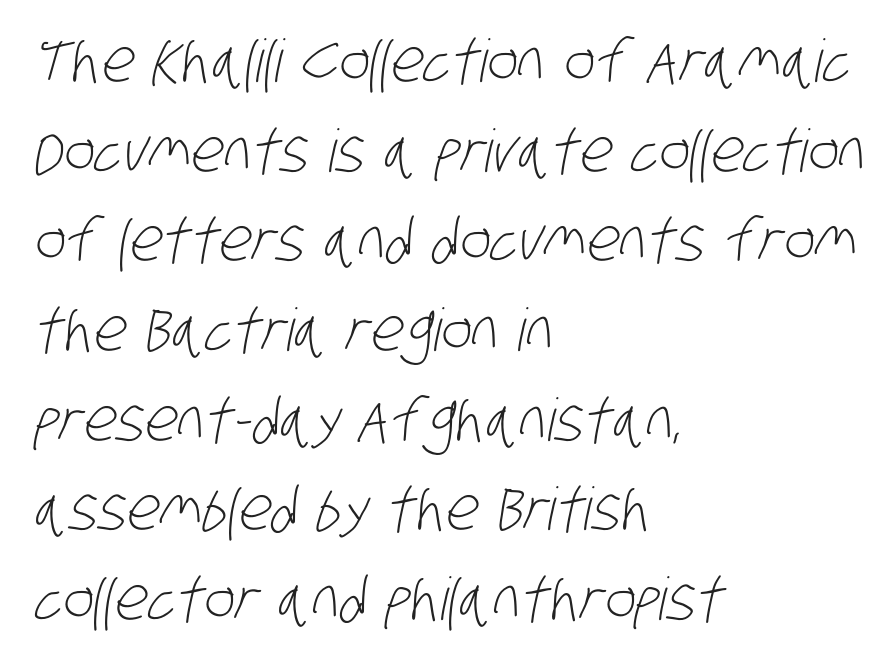
{"serif": "no", "bold": "no", "weight": "light", "width": "condensed", "stroke_contrast": "low", "x_height": "large", "monospaced": "no", "underline": "no", "align": "left", "line_spacing": "normal", "line_spacing_ratio": 1.52, "letter_spacing": "normal", "letter_spacing_em": 0.0, "glyph_px": 59}
